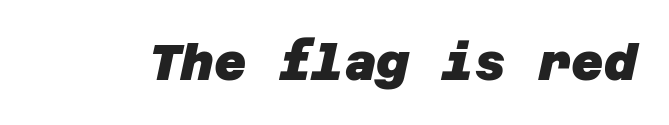
Q: Is the text bold? A: Yes.
Q: Is the typeface a serif or a sans-serif typeface? A: Sans-serif.
Q: Is the text underlined? A: No.
Q: Is the spacing between letters normal or unusually wide? A: Normal.
Q: Width (condensed, normal, or wide)? A: Normal.
Q: Stroke contrast? A: Low.
Q: x-height? A: Large.
